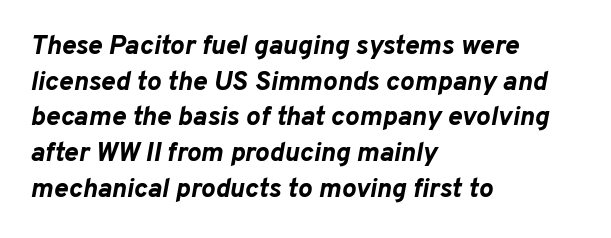
These lines sit exactly where default settings would place them. The zone under the glyphs is completely vacant. Notice how the stems are inclined rather than vertical — that's the hallmark of italics. This rendering leaves character spacing at its baseline value.
